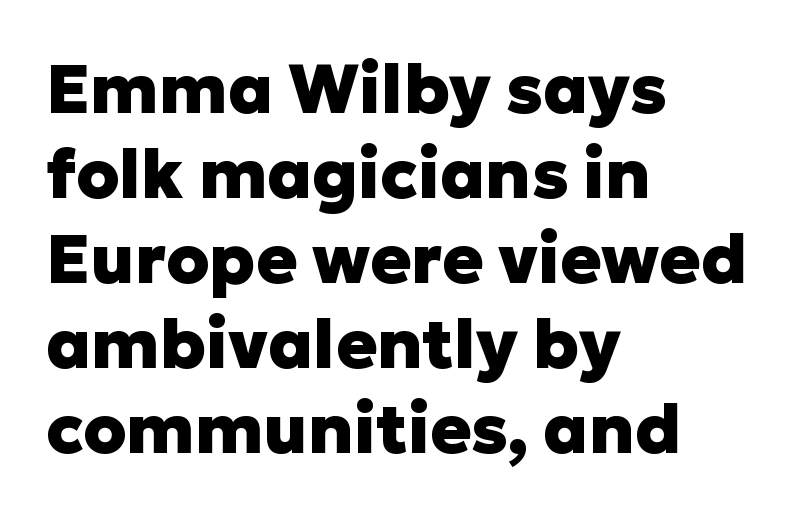
Q: Is the text bold? A: Yes.
Q: Is the text italic (slanted)? A: No, it is upright.
Q: Is the typeface a serif or a sans-serif typeface? A: Sans-serif.
Q: Is the text underlined? A: No.
Q: How is the paragraph aligned? A: Left-aligned.
Q: Is the spacing between letters normal or unusually wide? A: Normal.
Q: Is the spacing between lines tight, normal or loose? A: Normal.
Q: Width (condensed, normal, or wide)? A: Normal.
Q: Stroke contrast? A: Low.
Q: x-height? A: Medium.
Q: Monospaced? A: No.
